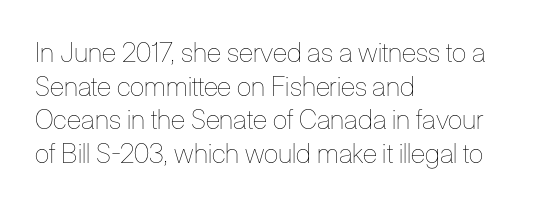
The image shows 27 px text type, upright; set left-aligned, normal line spacing (1.25x), normal letter spacing, not underlined.
